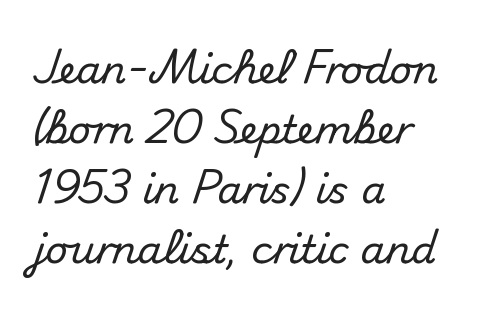
{"serif": "no", "width": "normal", "stroke_contrast": "medium", "x_height": "small", "monospaced": "no", "underline": "no", "align": "left", "line_spacing": "normal", "line_spacing_ratio": 1.54, "letter_spacing": "normal", "letter_spacing_em": 0.0, "glyph_px": 39}
